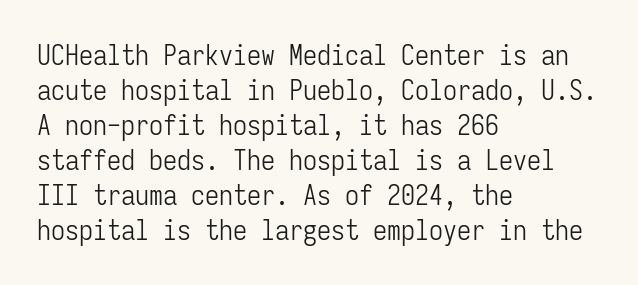
Q: Is the text bold? A: No.
Q: Is the text italic (slanted)? A: No, it is upright.
Q: Is the typeface a serif or a sans-serif typeface? A: Sans-serif.
Q: Is the text underlined? A: No.
Q: How is the paragraph aligned? A: Left-aligned.
Q: Is the spacing between letters normal or unusually wide? A: Normal.
Q: Is the spacing between lines tight, normal or loose? A: Normal.
Q: Width (condensed, normal, or wide)? A: Condensed.
Q: Stroke contrast? A: Low.
Q: x-height? A: Medium.
Q: Monospaced? A: Yes.
